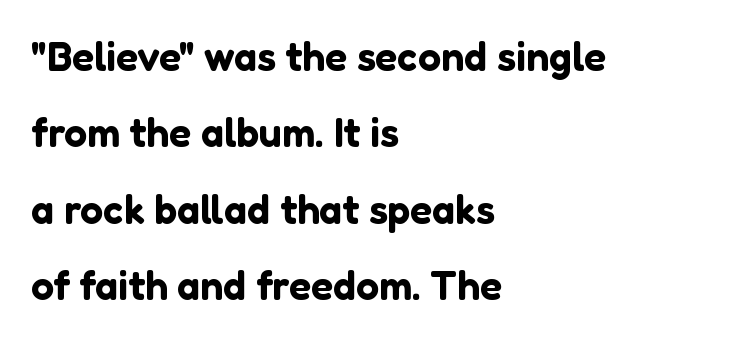
Q: Is the text italic (slanted)? A: No, it is upright.
Q: Is the typeface a serif or a sans-serif typeface? A: Sans-serif.
Q: Is the text underlined? A: No.
Q: How is the paragraph aligned? A: Left-aligned.
Q: Is the spacing between letters normal or unusually wide? A: Normal.
Q: Width (condensed, normal, or wide)? A: Normal.
Q: Stroke contrast? A: Low.
Q: x-height? A: Medium.
Q: Monospaced? A: No.
